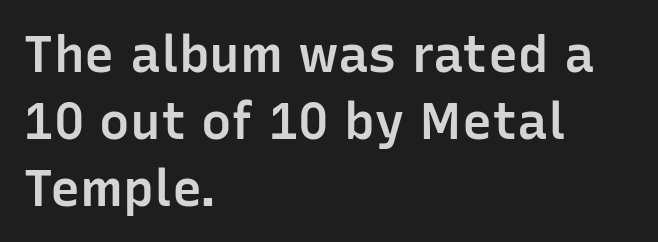
The compositor pushed each line to the left boundary. Think of a printed novel: that variable character pitch is what you see here. This sample uses an upright cut, with every glyph sitting square on the baseline. A typesetter would call this leading conventional body-copy spacing.
